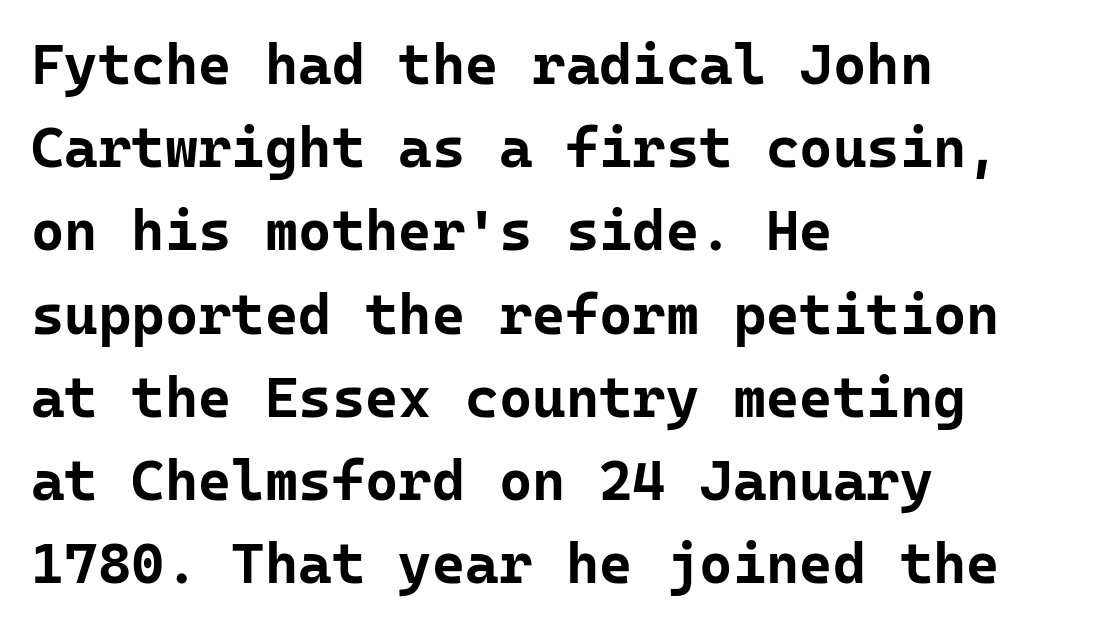
Q: Is the text bold? A: Yes.
Q: Is the text italic (slanted)? A: No, it is upright.
Q: Is the typeface a serif or a sans-serif typeface? A: Sans-serif.
Q: Is the text underlined? A: No.
Q: How is the paragraph aligned? A: Left-aligned.
Q: Is the spacing between letters normal or unusually wide? A: Normal.
Q: Is the spacing between lines tight, normal or loose? A: Normal.
Q: Width (condensed, normal, or wide)? A: Normal.
Q: Stroke contrast? A: Low.
Q: x-height? A: Medium.
Q: Monospaced? A: Yes.
